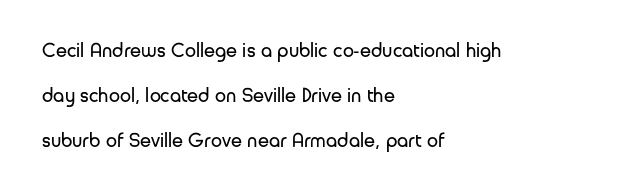
{"italic": "no", "bold": "no", "underline": "no", "align": "left", "line_spacing": "loose", "line_spacing_ratio": 2.24, "letter_spacing": "normal", "letter_spacing_em": 0.0, "glyph_px": 20}
